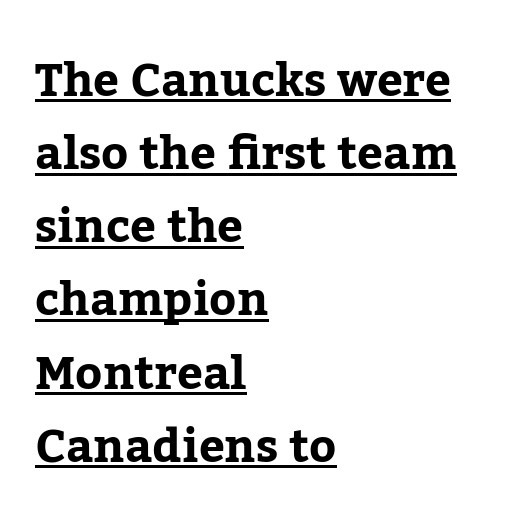
What weight is shown? A full bold with thick strokes. This sample keeps an unexceptional amount of space between lines. This sample uses an upright cut, with every glyph sitting square on the baseline. Beneath each row of characters lies a ruled line.
